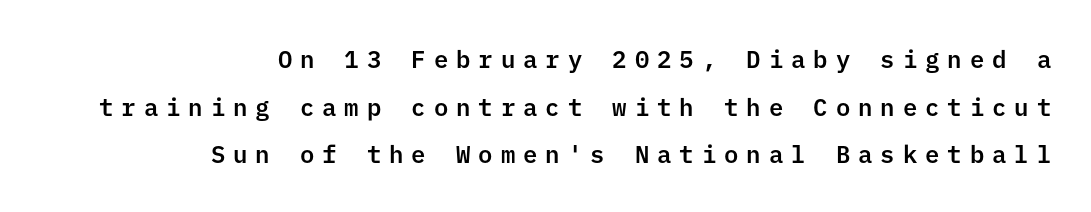
{"italic": "no", "underline": "no", "align": "right", "line_spacing": "loose", "line_spacing_ratio": 1.98, "letter_spacing": "wide", "letter_spacing_em": 0.33, "glyph_px": 24}
